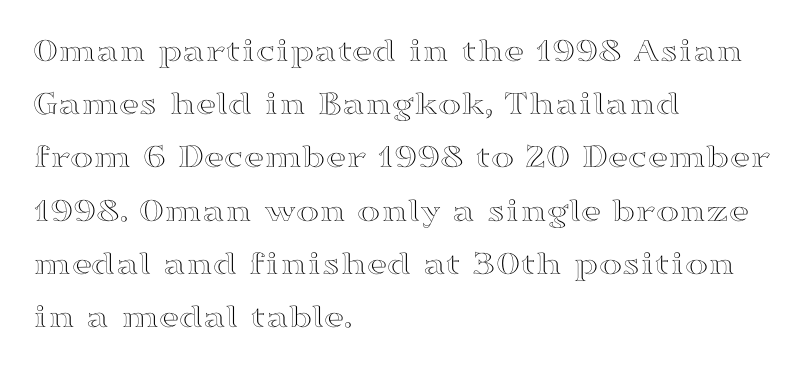
{"italic": "no", "width": "wide", "x_height": "medium", "monospaced": "no", "underline": "no", "align": "left", "line_spacing": "normal", "line_spacing_ratio": 1.52, "letter_spacing": "normal", "letter_spacing_em": 0.0, "glyph_px": 35}
